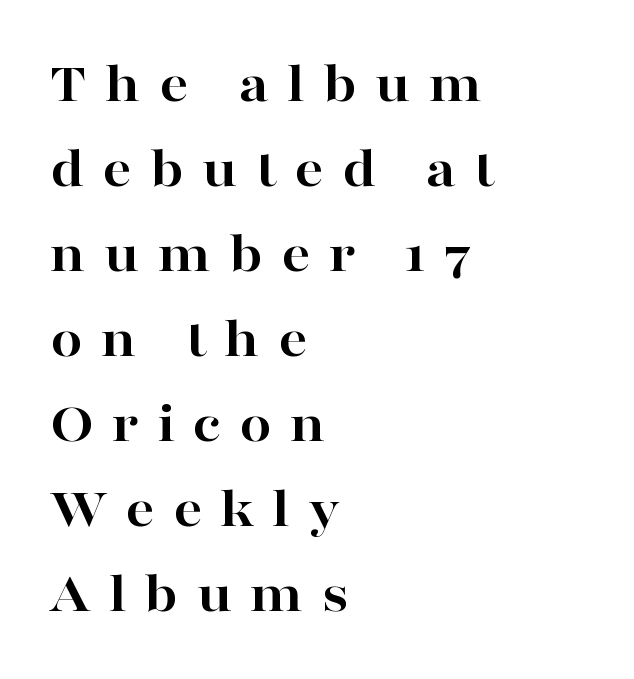
The foot of each line stays bare and open. Compared with a centered layout, this one pins lines to the left instead. This sample has the flowing, uneven cadence of proportional lettering. A typesetter would label this face a serif.
